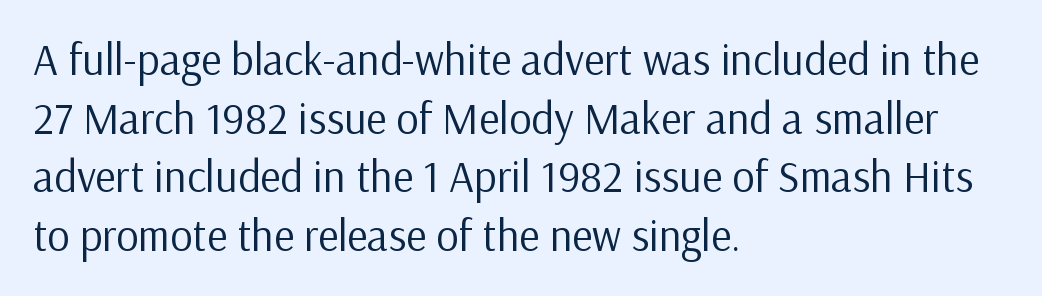
{"serif": "no", "italic": "no", "bold": "no", "weight": "regular", "width": "normal", "stroke_contrast": "low", "x_height": "medium", "monospaced": "no", "underline": "no", "align": "left", "line_spacing": "normal", "line_spacing_ratio": 1.33, "letter_spacing": "normal", "letter_spacing_em": 0.0, "glyph_px": 44}
